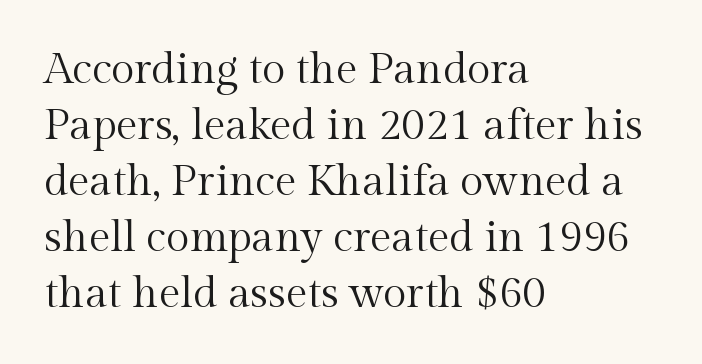
Note the varied advance widths — an 'i' is clearly narrower than an 'm'. Vertical stems look standard width or narrower in stroke. Observe the serifs anchoring each vertical stroke in this sample. A clean baseline with only descenders dipping below it. If you measured baseline to baseline, you'd find a middling distance. The lettering holds an erect, upright posture throughout.
